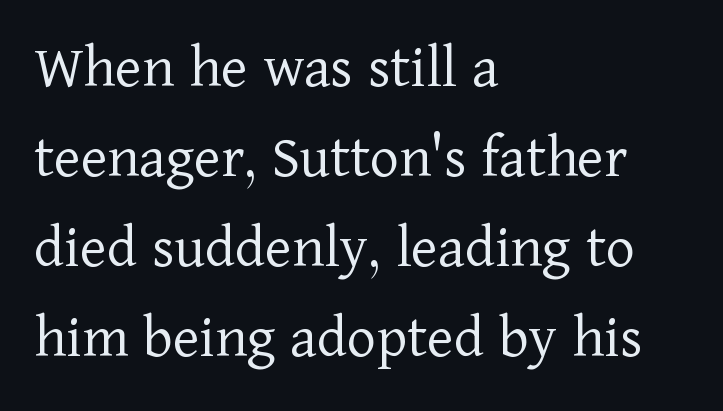
{"serif": "yes", "italic": "no", "bold": "no", "weight": "light", "width": "normal", "stroke_contrast": "low", "x_height": "medium", "monospaced": "no", "underline": "no", "align": "left", "line_spacing": "normal", "line_spacing_ratio": 1.43, "letter_spacing": "normal", "letter_spacing_em": 0.0, "glyph_px": 63}
